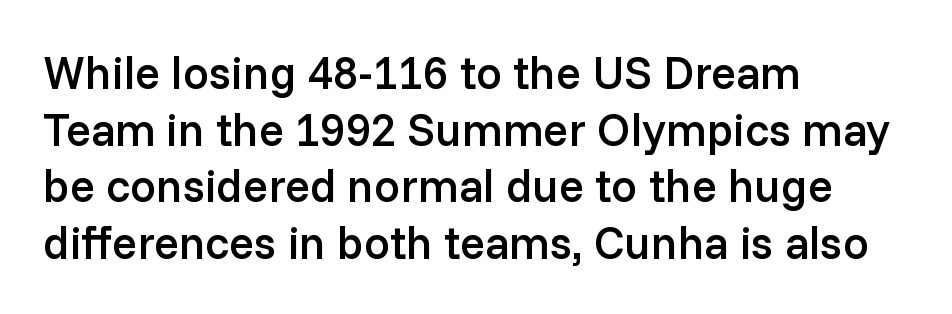
{"serif": "no", "italic": "no", "bold": "semi", "weight": "semibold", "width": "normal", "stroke_contrast": "low", "x_height": "medium", "monospaced": "no", "underline": "no", "align": "left", "line_spacing_ratio": 1.23, "letter_spacing": "normal", "letter_spacing_em": 0.0, "glyph_px": 46}
